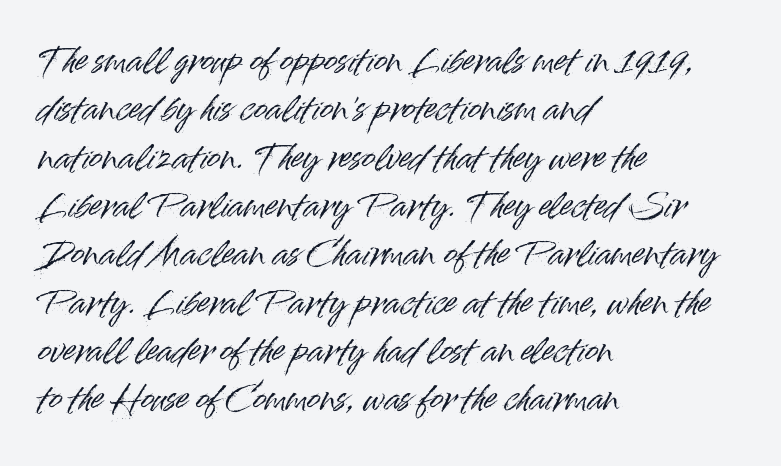
The image shows 32 px sans-serif type; set left-aligned, normal line spacing (1.51x), normal letter spacing, not underlined; high stroke contrast and a small x-height.
